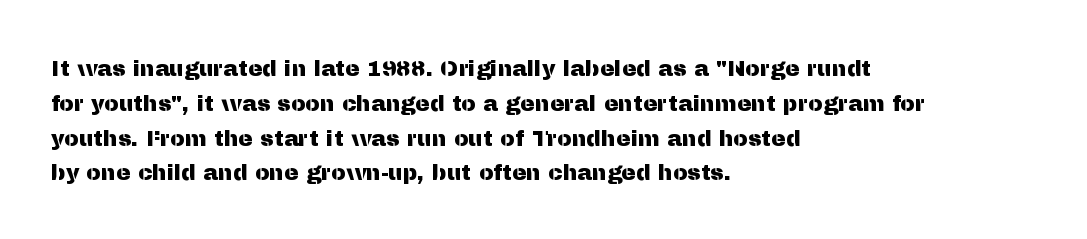
The image shows 22 px text type, upright; set left-aligned, normal line spacing (1.58x), normal letter spacing, not underlined.
